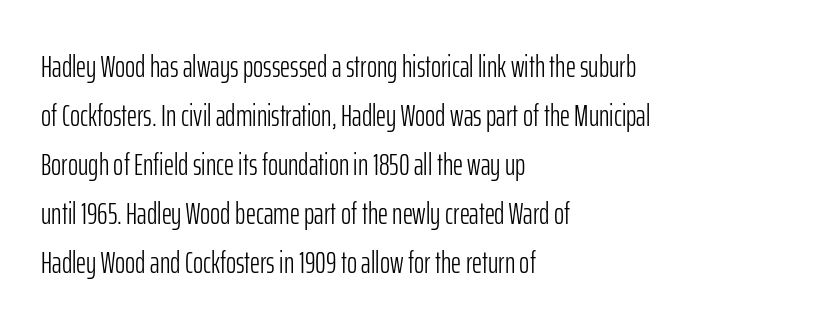
The image shows 31 px light, condensed sans-serif type, upright; set left-aligned, normal line spacing (1.58x), normal letter spacing, not underlined; low stroke contrast and a medium x-height.
